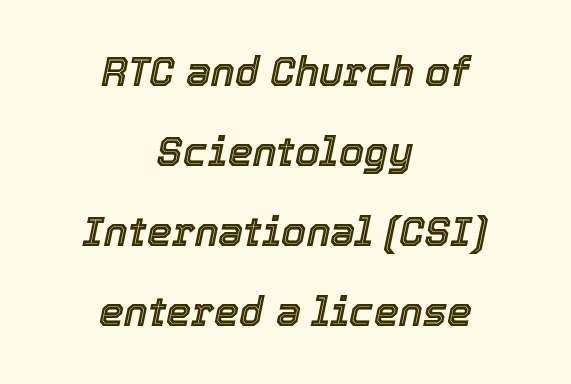
Q: Is the text italic (slanted)? A: Yes, it leans right by about 12 degrees.
Q: Is the text underlined? A: No.
Q: How is the paragraph aligned? A: Centered.
Q: Is the spacing between letters normal or unusually wide? A: Normal.
Q: Is the spacing between lines tight, normal or loose? A: Loose.
Q: Width (condensed, normal, or wide)? A: Normal.
Q: x-height? A: Medium.
Q: Monospaced? A: No.
